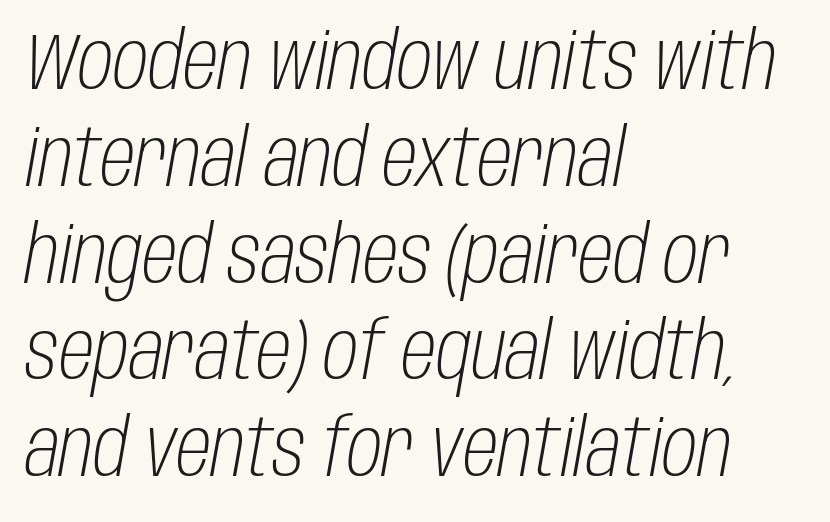
The image shows 80 px light, condensed type, italic (leaning right); set left-aligned, line spacing 1.21x, normal letter spacing, not underlined; low stroke contrast and a large x-height.
